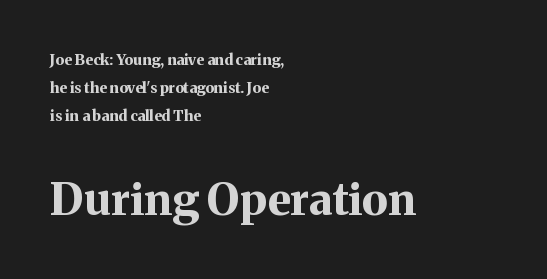
The compositor pushed each line to the left boundary. Is the lower block the larger one? Yes — the lower block carries the bigger type. Characters follow at the spacing the type designer built in. Rule under the text: the space is simply empty. Here the designer chose a conventional face with non-uniform glyph widths. Notice how thick the strokes are: this is what a full bold looks like.
